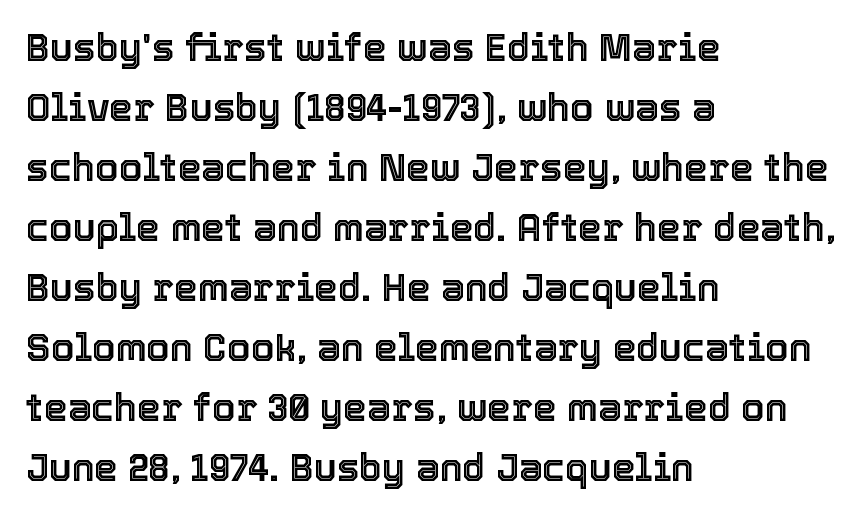
Q: Is the text italic (slanted)? A: No, it is upright.
Q: Is the text underlined? A: No.
Q: How is the paragraph aligned? A: Left-aligned.
Q: Is the spacing between letters normal or unusually wide? A: Normal.
Q: Is the spacing between lines tight, normal or loose? A: Normal.
Q: Width (condensed, normal, or wide)? A: Normal.
Q: x-height? A: Medium.
Q: Monospaced? A: No.
